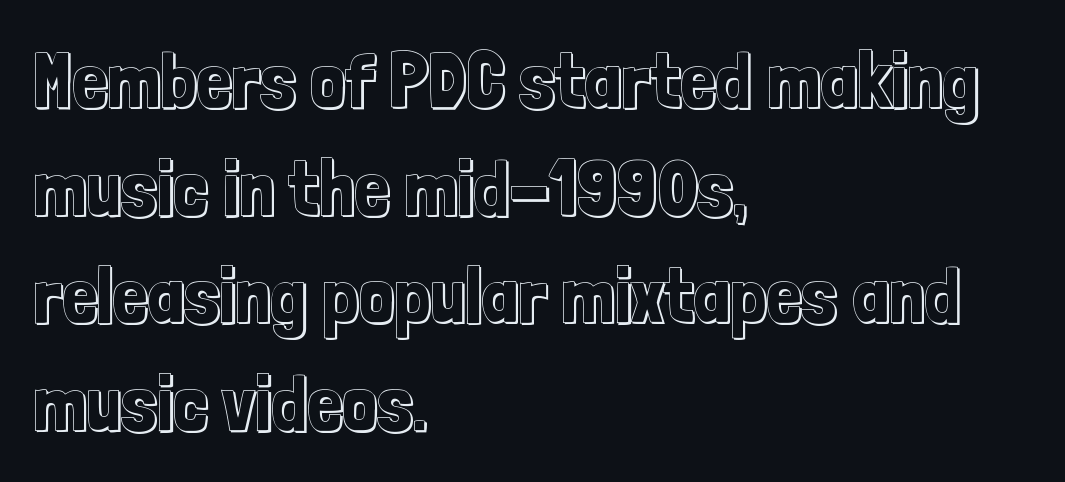
The image shows 78 px condensed type, upright; set left-aligned, normal line spacing (1.38x), normal letter spacing, not underlined; a medium x-height.
